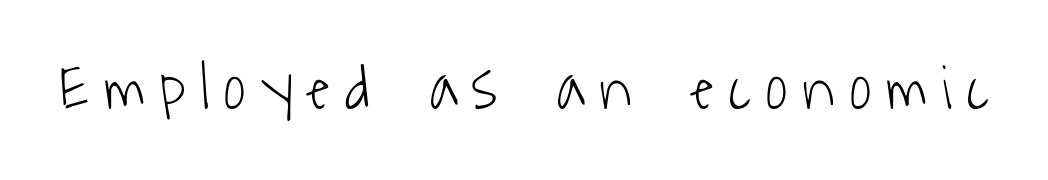
Q: Is the text bold? A: No.
Q: Is the typeface a serif or a sans-serif typeface? A: Sans-serif.
Q: Is the text underlined? A: No.
Q: Is the spacing between letters normal or unusually wide? A: Unusually wide.
Q: Width (condensed, normal, or wide)? A: Condensed.
Q: Stroke contrast? A: Low.
Q: x-height? A: Medium.
Q: Monospaced? A: No.
